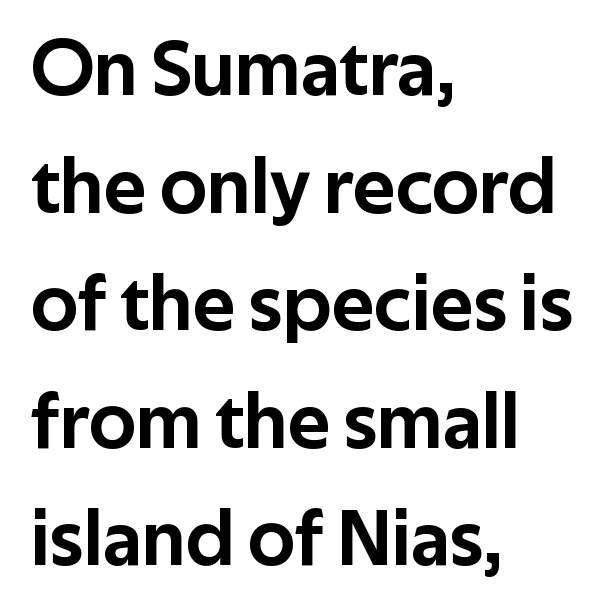
{"serif": "no", "italic": "no", "width": "normal", "stroke_contrast": "low", "x_height": "medium", "monospaced": "no", "underline": "no", "align": "left", "line_spacing": "normal", "line_spacing_ratio": 1.47, "letter_spacing": "normal", "letter_spacing_em": 0.0, "glyph_px": 80}
